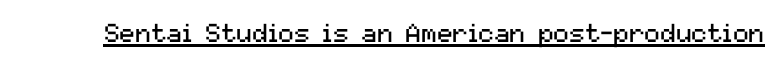
Short note: letters normally spaced. Is this a heavy cut? Hardly; it is regular or lighter. This sample uses an upright cut, with every glyph sitting square on the baseline. Is there an underline? Yes — a line sits under the letters.
